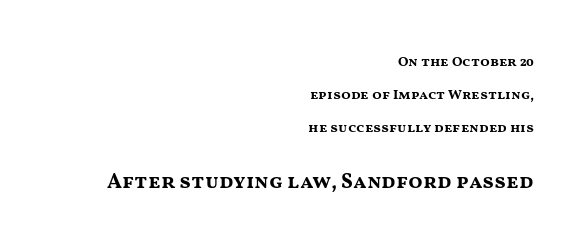
Q: Is the text bold? A: Yes.
Q: Is the text italic (slanted)? A: No, it is upright.
Q: Is the text underlined? A: No.
Q: How is the paragraph aligned? A: Right-aligned.
Q: Is the spacing between letters normal or unusually wide? A: Normal.
Q: Is the spacing between lines tight, normal or loose? A: Loose.
Q: Which block of text is set in a larger size, the first (top) or the second (bottom)? A: The second (bottom) one.
